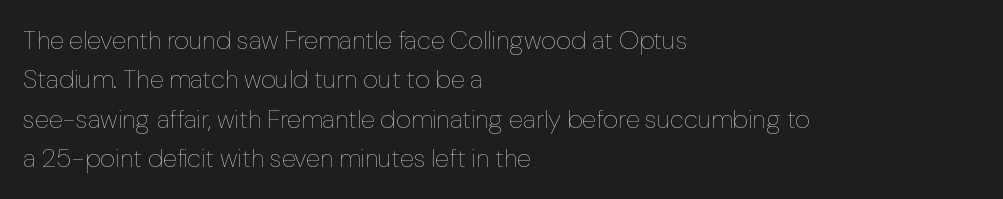
A typesetter would mark this as roman, not italic. Does the leading feel generous? No, just average. The typesetter chose a ragged-right arrangement here. The gaps between neighbouring characters are ordinary and unremarkable. Is this a heavy cut? Hardly; it is regular or lighter. The space directly below the letters is spotless.
